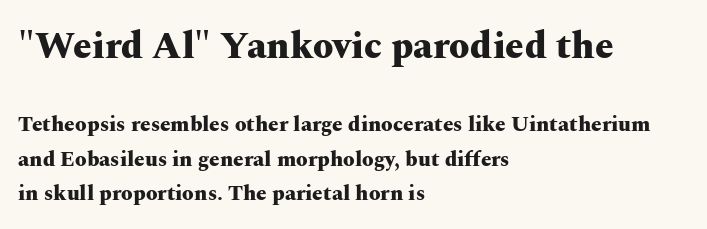
The image shows 37 px heavy, wide serif type, upright; set left-aligned, normal line spacing (1.64x), normal letter spacing, not underlined; the first (top) block is 1.76x larger; medium stroke contrast and a medium x-height.
